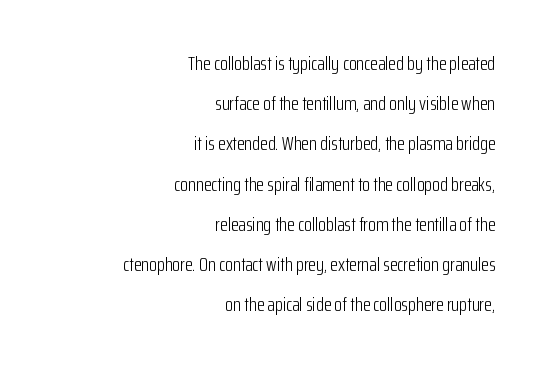
The image shows 20 px text type, upright; set right-aligned, loose line spacing (2.01x), normal letter spacing, not underlined.
